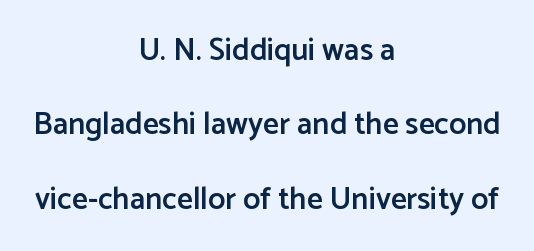
The sample has been set in demibold, a notch under bold. Line starts and ends both wander, symmetrically. Nothing sits at the stroke ends, so this counts as sans-serif. Each new line begins a long way beneath the previous one. Here the glyphs are tracked normally, forming tight word shapes.
